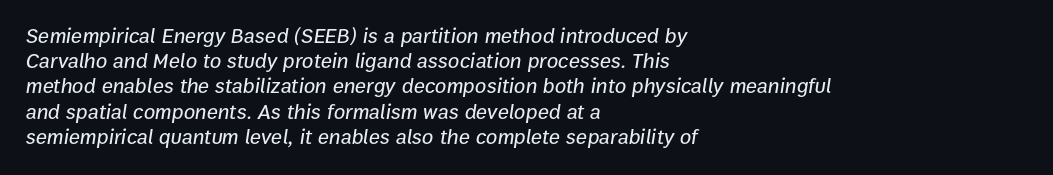
Q: Is the text italic (slanted)? A: Yes, it leans right by about 9 degrees.
Q: Is the text underlined? A: No.
Q: How is the paragraph aligned? A: Left-aligned.
Q: Is the spacing between letters normal or unusually wide? A: Normal.
